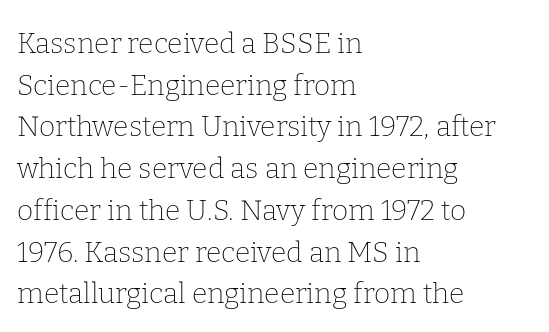
Q: Is the text bold? A: No.
Q: Is the text italic (slanted)? A: No, it is upright.
Q: Is the typeface a serif or a sans-serif typeface? A: Serif.
Q: Is the text underlined? A: No.
Q: How is the paragraph aligned? A: Left-aligned.
Q: Is the spacing between letters normal or unusually wide? A: Normal.
Q: Is the spacing between lines tight, normal or loose? A: Normal.
Q: Width (condensed, normal, or wide)? A: Normal.
Q: Stroke contrast? A: Low.
Q: x-height? A: Medium.
Q: Monospaced? A: No.
